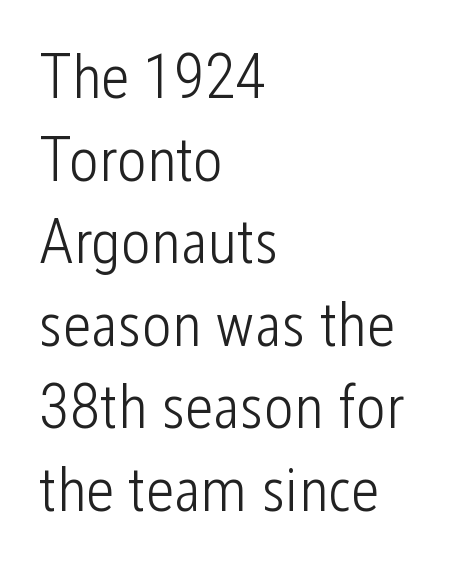
The image shows 63 px light, condensed sans-serif type, upright; set left-aligned, normal line spacing (1.31x), normal letter spacing, not underlined; low stroke contrast and a medium x-height.
